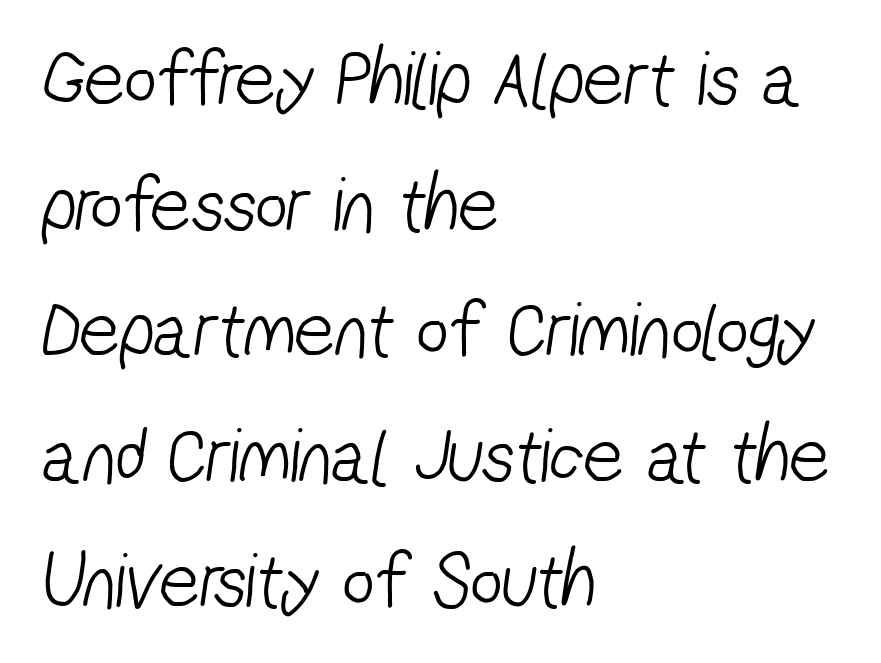
{"serif": "no", "bold": "no", "weight": "light", "width": "condensed", "stroke_contrast": "low", "x_height": "medium", "monospaced": "no", "underline": "no", "align": "left", "line_spacing": "normal", "line_spacing_ratio": 1.59, "letter_spacing": "normal", "letter_spacing_em": 0.0, "glyph_px": 79}
